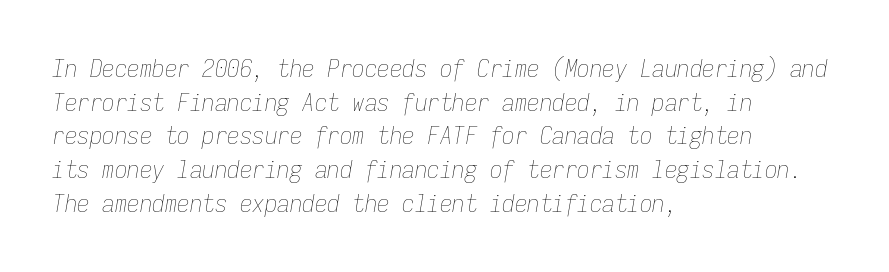
Unmarked baselines from the first word to the last. A typesetter would call this leading conventional body-copy spacing. Notice how the passage keeps a crisp vertical edge on the left only. This sample uses plain, unmodified letter spacing. The font is comparable to plain body text, perhaps lighter. Slanted lettering throughout.
